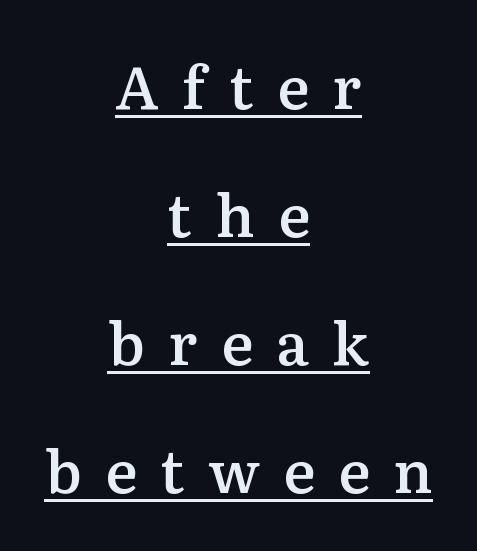
This is the in-between weight designers call semibold or demi. Letter spacing: wide. Every character sits straight up, as roman type does. Casual observation: everything's sitting right in the middle. Reading down the column, the eye jumps a long way to each next line. Classification — serif.
